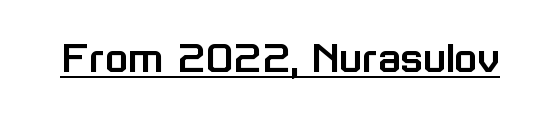
{"serif": "no", "italic": "no", "width": "normal", "stroke_contrast": "low", "x_height": "medium", "monospaced": "no", "underline": "yes", "letter_spacing": "normal", "letter_spacing_em": 0.0, "glyph_px": 47}
